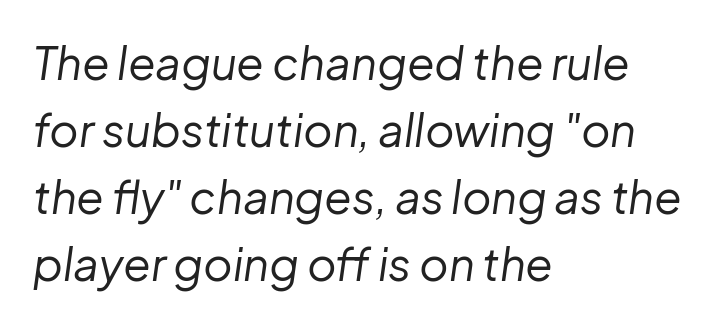
Rule under the text: the space is simply empty. Here the designer chose a conventional face with non-uniform glyph widths. Leading: standard. Caption: face not bold, strokes unweighted. Characters are canted at an angle relative to the baseline's perpendicular.
